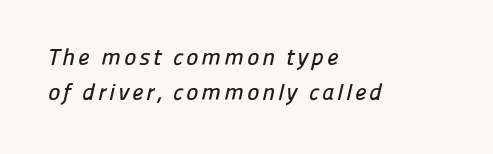
This rendering uses left alignment, leaving the right contour irregular. Compared with typical paragraphs, the rows here are spaced about the same. Nobody drew a line under any word here.
